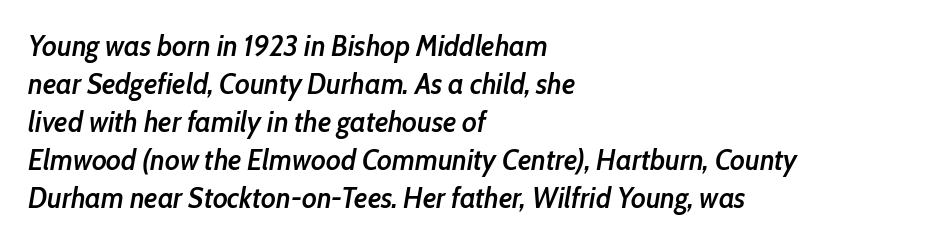
{"italic": "yes", "lean": "right", "slant_degrees": 10, "bold": "semi", "weight": "semibold", "width": "condensed", "stroke_contrast": "low", "x_height": "medium", "monospaced": "no", "underline": "no", "align": "left", "line_spacing": "normal", "line_spacing_ratio": 1.31, "letter_spacing": "normal", "letter_spacing_em": 0.0, "glyph_px": 29}
